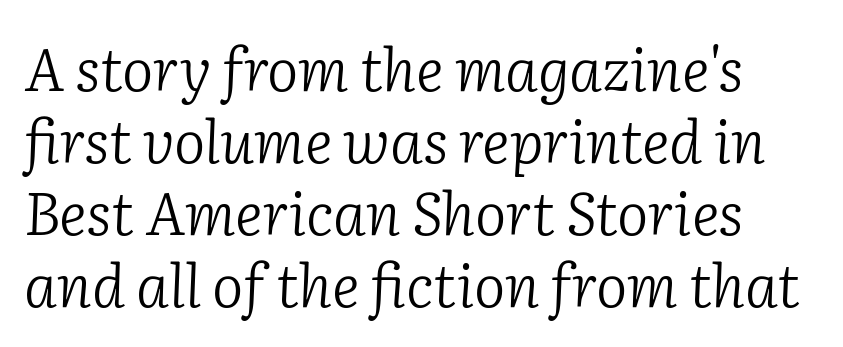
The image shows 59 px light serif type, italic (leaning right); set line spacing 1.22x, normal letter spacing, not underlined; low stroke contrast and a medium x-height.
